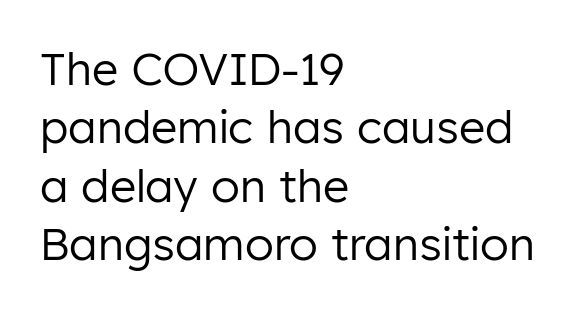
The image shows 45 px regular-weight sans-serif type, upright; set left-aligned, normal line spacing (1.3x), normal letter spacing, not underlined; low stroke contrast and a medium x-height.
